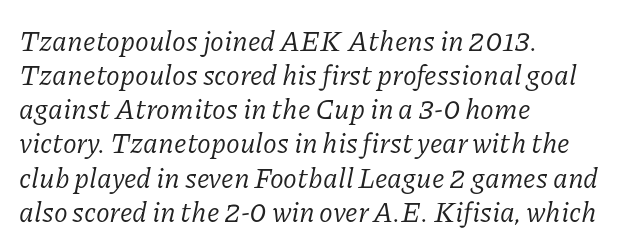
{"serif": "yes", "italic": "yes", "lean": "right", "slant_degrees": 11, "bold": "no", "weight": "regular", "width": "normal", "stroke_contrast": "low", "x_height": "medium", "monospaced": "no", "underline": "no", "align": "left", "line_spacing_ratio": 1.22, "letter_spacing": "normal", "letter_spacing_em": 0.0, "glyph_px": 28}
